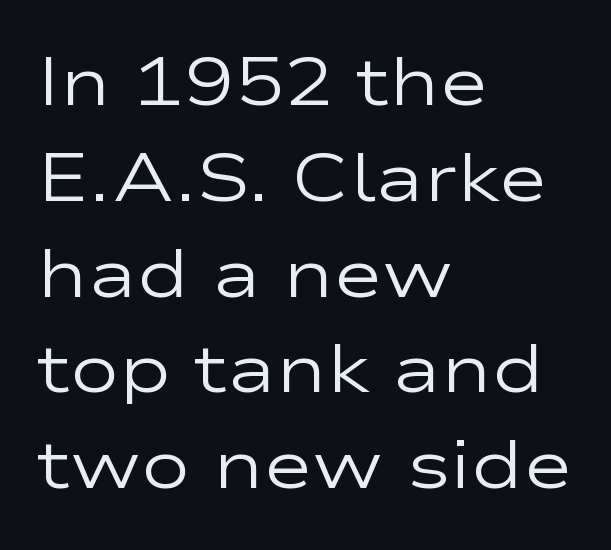
The font is comparable to plain body text, perhaps lighter. Ordinary non-slanted type is in use. Reading down the column, the eye jumps a familiar distance to each next line. Short note: letters normally spaced. The baseline area is clear. Note the varied advance widths — an 'i' is clearly narrower than an 'm'.
